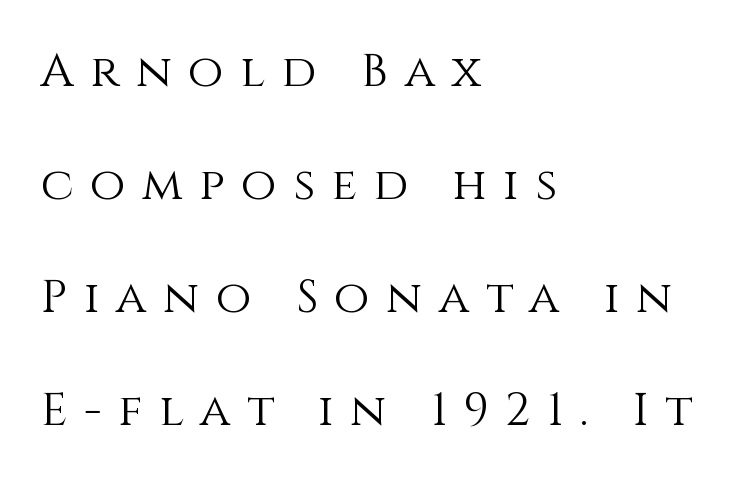
{"italic": "no", "bold": "no", "weight": "light", "width": "normal", "x_height": "large", "monospaced": "no", "underline": "no", "align": "left", "line_spacing": "loose", "line_spacing_ratio": 2.46, "letter_spacing": "wide", "letter_spacing_em": 0.36, "glyph_px": 46}
